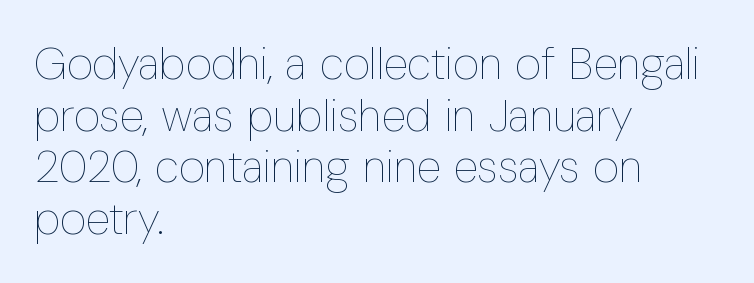
Q: Is the text bold? A: No.
Q: Is the text italic (slanted)? A: No, it is upright.
Q: Is the text underlined? A: No.
Q: How is the paragraph aligned? A: Left-aligned.
Q: Is the spacing between letters normal or unusually wide? A: Normal.
Q: Is the spacing between lines tight, normal or loose? A: Tight.
Q: Width (condensed, normal, or wide)? A: Condensed.
Q: Stroke contrast? A: Low.
Q: x-height? A: Medium.
Q: Monospaced? A: No.
